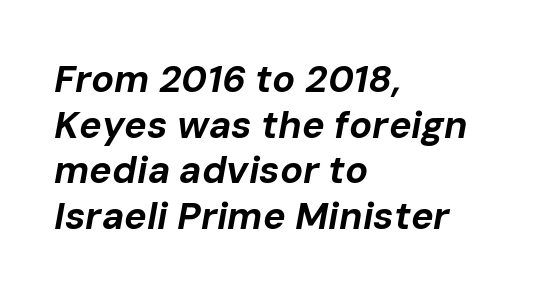
The image shows 38 px bold type, italic (leaning right); set left-aligned, line spacing 1.2x, normal letter spacing, not underlined; low stroke contrast and a medium x-height.
